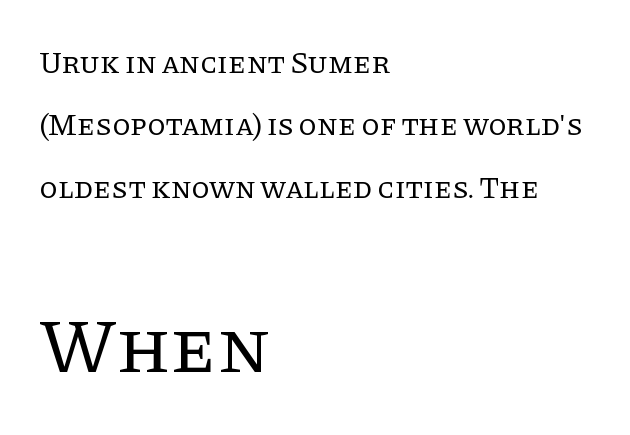
Q: Is the text bold? A: No.
Q: Is the text italic (slanted)? A: No, it is upright.
Q: Is the typeface a serif or a sans-serif typeface? A: Serif.
Q: Is the text underlined? A: No.
Q: How is the paragraph aligned? A: Left-aligned.
Q: Is the spacing between letters normal or unusually wide? A: Normal.
Q: Is the spacing between lines tight, normal or loose? A: Loose.
Q: Which block of text is set in a larger size, the first (top) or the second (bottom)? A: The second (bottom) one.
Q: Width (condensed, normal, or wide)? A: Normal.
Q: Stroke contrast? A: Low.
Q: x-height? A: Large.
Q: Monospaced? A: No.
